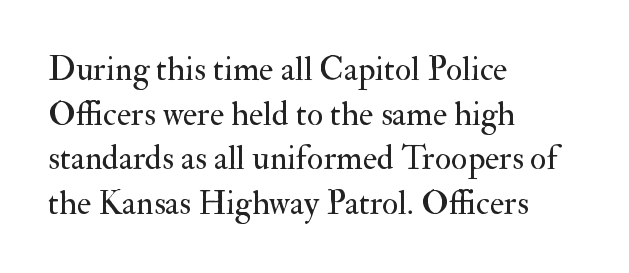
{"serif": "yes", "italic": "no", "bold": "no", "weight": "regular", "width": "normal", "stroke_contrast": "medium", "x_height": "small", "monospaced": "no", "underline": "no", "align": "left", "line_spacing": "normal", "line_spacing_ratio": 1.31, "letter_spacing": "normal", "letter_spacing_em": 0.0, "glyph_px": 34}
